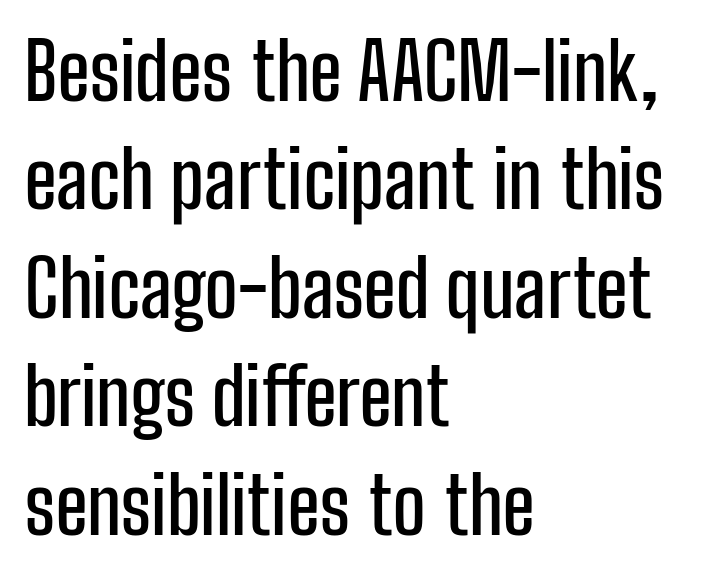
Q: Is the text italic (slanted)? A: No, it is upright.
Q: Is the typeface a serif or a sans-serif typeface? A: Sans-serif.
Q: Is the text underlined? A: No.
Q: How is the paragraph aligned? A: Left-aligned.
Q: Is the spacing between letters normal or unusually wide? A: Normal.
Q: Is the spacing between lines tight, normal or loose? A: Normal.
Q: Width (condensed, normal, or wide)? A: Condensed.
Q: Stroke contrast? A: Low.
Q: x-height? A: Medium.
Q: Monospaced? A: No.
